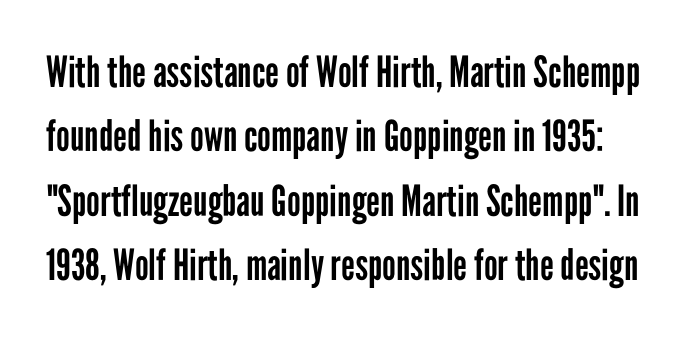
{"serif": "no", "italic": "no", "bold": "no", "weight": "regular", "width": "condensed", "stroke_contrast": "low", "x_height": "medium", "monospaced": "no", "underline": "no", "line_spacing": "normal", "line_spacing_ratio": 1.5, "letter_spacing": "normal", "letter_spacing_em": 0.0, "glyph_px": 43}
